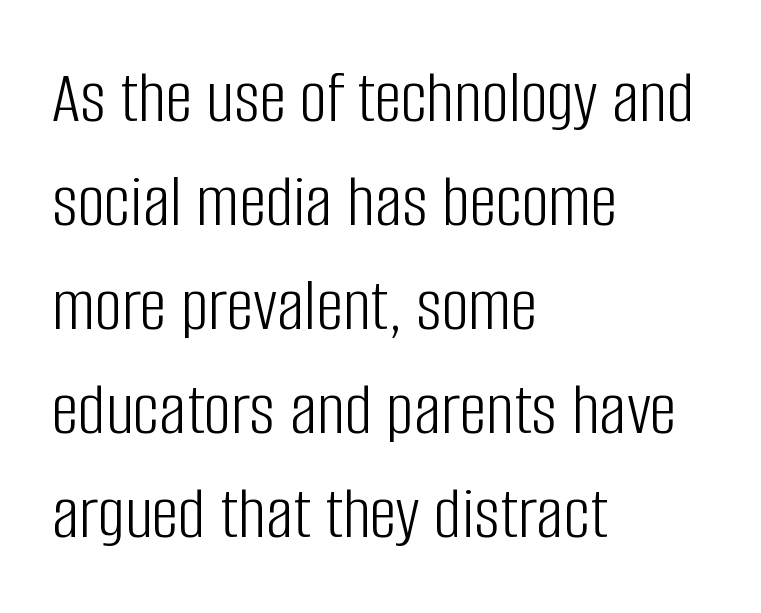
Q: Is the text bold? A: No.
Q: Is the text italic (slanted)? A: No, it is upright.
Q: Is the typeface a serif or a sans-serif typeface? A: Sans-serif.
Q: Is the text underlined? A: No.
Q: How is the paragraph aligned? A: Left-aligned.
Q: Is the spacing between letters normal or unusually wide? A: Normal.
Q: Is the spacing between lines tight, normal or loose? A: Normal.
Q: Width (condensed, normal, or wide)? A: Condensed.
Q: Stroke contrast? A: Low.
Q: x-height? A: Large.
Q: Monospaced? A: No.
